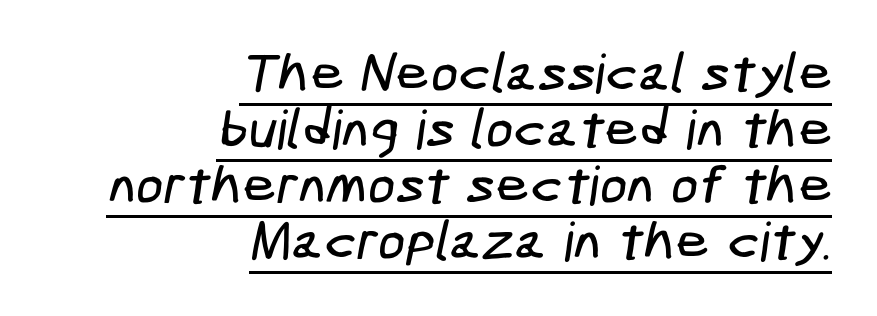
The typesetter has applied underlining to the passage shown. The type family on display is of the sans-serif kind. Does the copy run flush right? Yes — the right margin is perfectly even. Default kerning and tracking; the words read as compact shapes. Interline gaps are noticeably narrow in this sample.
